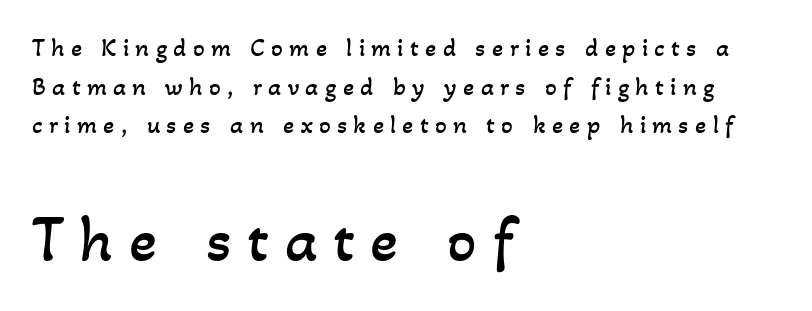
The image shows 65 px regular-weight type; set left-aligned, normal line spacing (1.49x), unusually wide letter spacing (+0.24 em), not underlined; the second (bottom) block is 2.5x larger; low stroke contrast and a small x-height.
